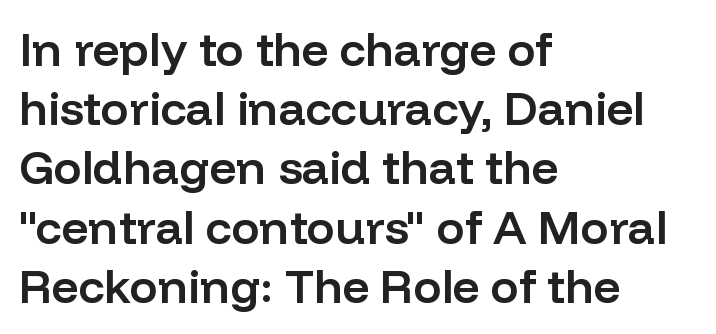
{"serif": "no", "italic": "no", "bold": "semi", "weight": "semibold", "width": "normal", "stroke_contrast": "low", "x_height": "medium", "monospaced": "no", "underline": "no", "align": "left", "line_spacing": "normal", "line_spacing_ratio": 1.26, "letter_spacing": "normal", "letter_spacing_em": 0.0, "glyph_px": 47}
